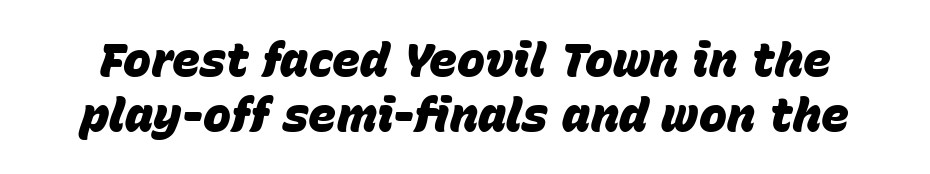
The image shows 47 px heavy type, italic (leaning right); set line spacing 1.16x, normal letter spacing, not underlined; low stroke contrast and a large x-height.
